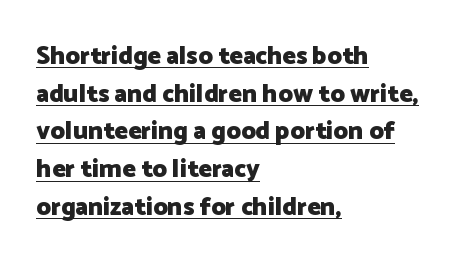
Weight: bold. One-word summary of the alignment: left. You can see a thin bar hugging the bottom of the glyphs. Unlike italic type, these characters show no tilt at all. Tracking value appears to be zero — textbook default spacing.
